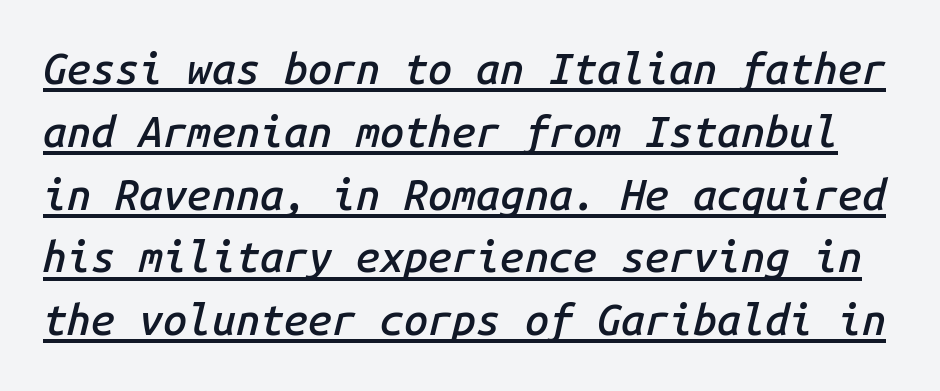
The image shows 43 px semibold type, italic (leaning right), monospaced; set normal line spacing (1.46x), normal letter spacing, underlined; low stroke contrast and a medium x-height.
